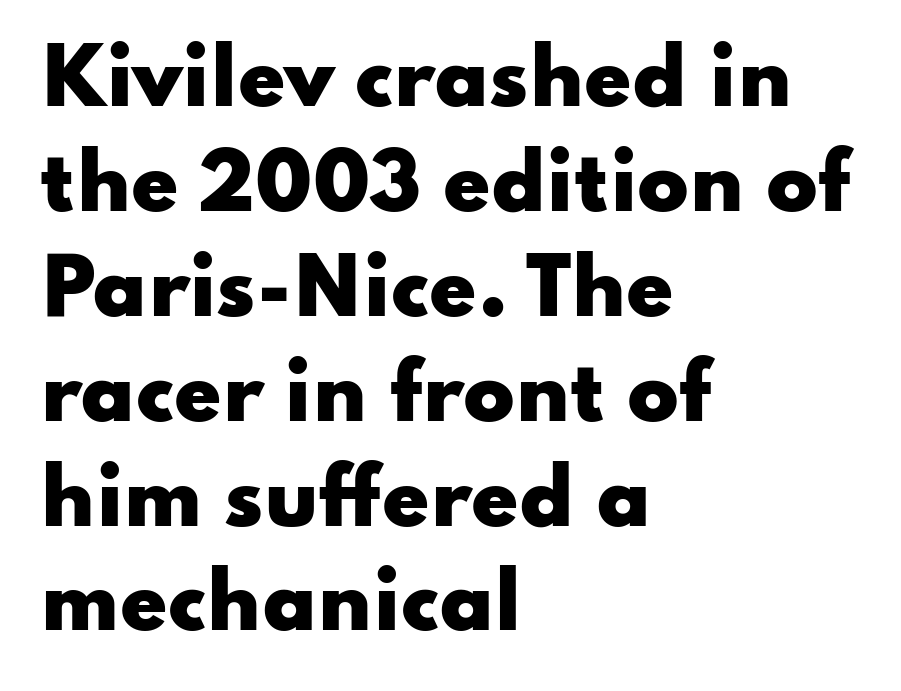
Strong, thick strokes mark this as bold type. The area under the type is left untouched. This rendering employs a face without finishing strokes, i.e., a sans-serif. Students, observe: this is what conventionally led text looks like. Words appear dense and cohesive because spacing is normal. The lines in this sample share a left origin and differ only in where they stop.
